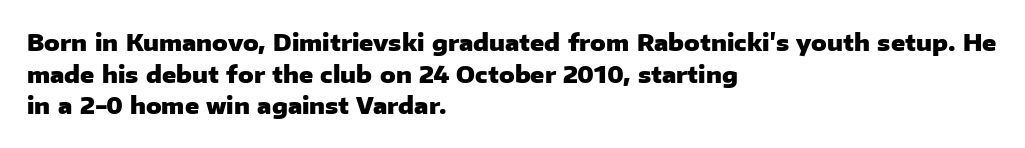
{"italic": "no", "bold": "yes", "underline": "no", "align": "left", "line_spacing": "normal", "line_spacing_ratio": 1.38, "letter_spacing": "normal", "letter_spacing_em": 0.0, "glyph_px": 23}
